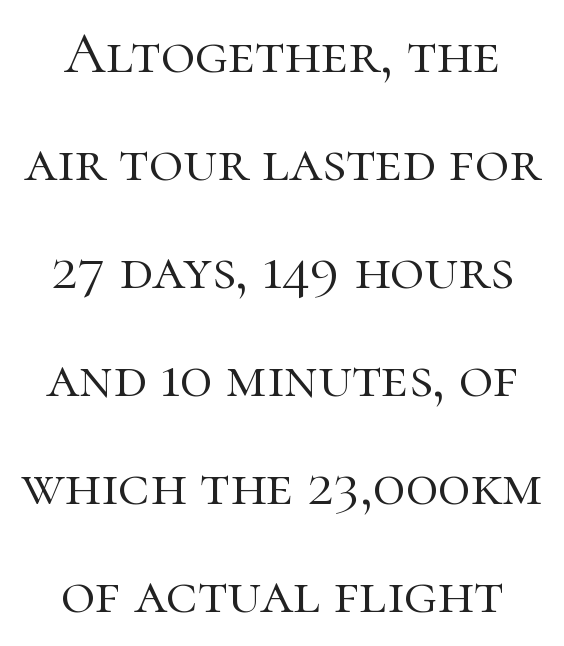
Q: Is the text bold? A: No.
Q: Is the text italic (slanted)? A: No, it is upright.
Q: Is the typeface a serif or a sans-serif typeface? A: Serif.
Q: Is the text underlined? A: No.
Q: How is the paragraph aligned? A: Centered.
Q: Is the spacing between letters normal or unusually wide? A: Normal.
Q: Width (condensed, normal, or wide)? A: Normal.
Q: Stroke contrast? A: High.
Q: x-height? A: Medium.
Q: Monospaced? A: No.
